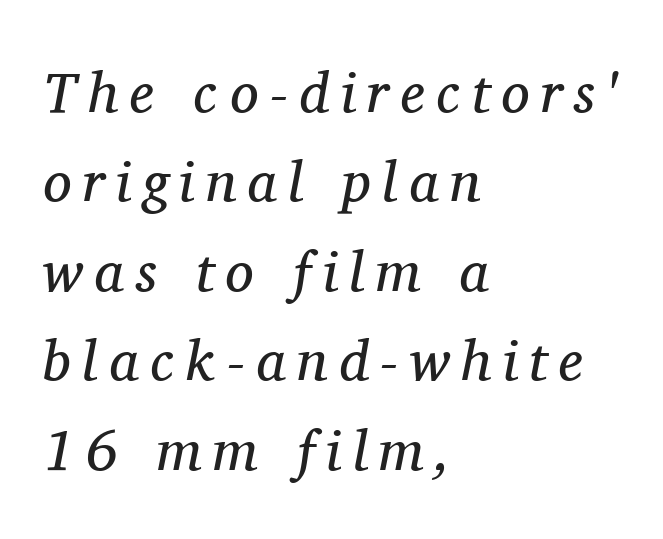
Q: Is the text bold? A: No.
Q: Is the text italic (slanted)? A: Yes, it leans right by about 11 degrees.
Q: Is the typeface a serif or a sans-serif typeface? A: Serif.
Q: Is the text underlined? A: No.
Q: How is the paragraph aligned? A: Left-aligned.
Q: Is the spacing between letters normal or unusually wide? A: Unusually wide.
Q: Is the spacing between lines tight, normal or loose? A: Normal.
Q: Width (condensed, normal, or wide)? A: Normal.
Q: Stroke contrast? A: Medium.
Q: x-height? A: Medium.
Q: Monospaced? A: No.
